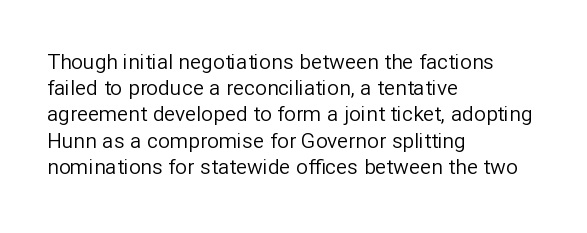
The image shows 21 px text type, upright; set left-aligned, normal line spacing (1.25x), normal letter spacing, not underlined.
